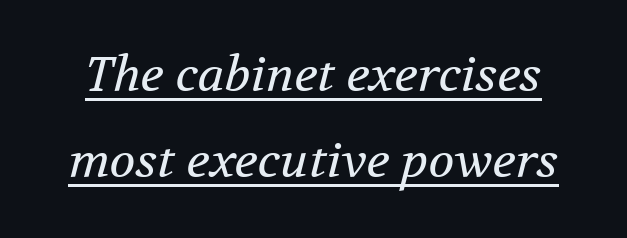
Weight: regular or lighter. Does extra space separate the letters? No, they use regular spacing. These lines were composed using italics. Here the designer chose a conventional face with non-uniform glyph widths.
